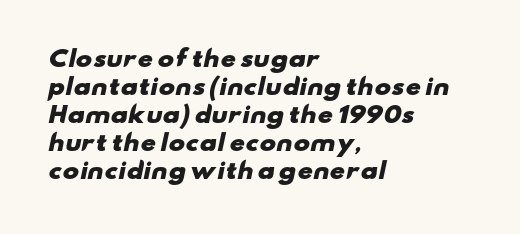
{"bold": "yes", "underline": "no", "align": "left", "line_spacing": "normal", "line_spacing_ratio": 1.27, "letter_spacing": "normal", "letter_spacing_em": 0.0, "glyph_px": 22}
